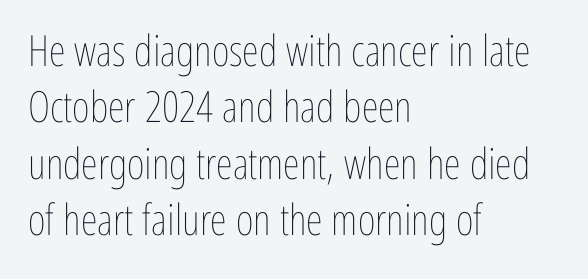
{"italic": "no", "bold": "no", "weight": "thin", "width": "condensed", "stroke_contrast": "low", "x_height": "medium", "monospaced": "no", "underline": "no", "align": "left", "line_spacing": "normal", "line_spacing_ratio": 1.31, "letter_spacing": "normal", "letter_spacing_em": 0.0, "glyph_px": 43}
